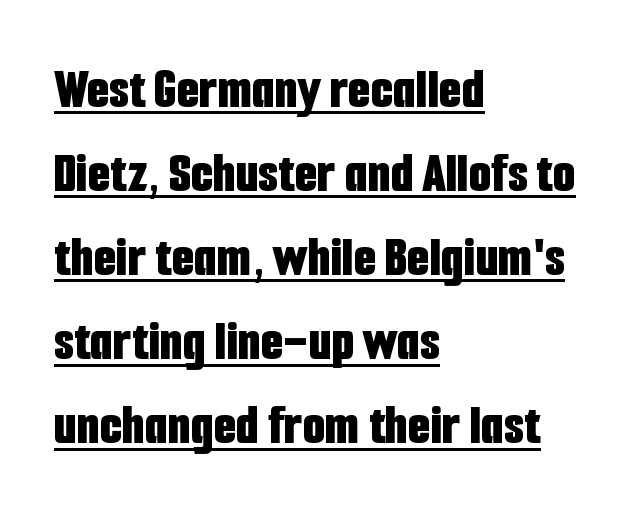
Each word holds together tightly as a unit, with standard inter-letter gaps. The glyphs are accompanied by a horizontal stroke just below them. These lines stack with their left ends in a neat column. Typographic density is high because the face is bold. Note the varied advance widths — an 'i' is clearly narrower than an 'm'.
